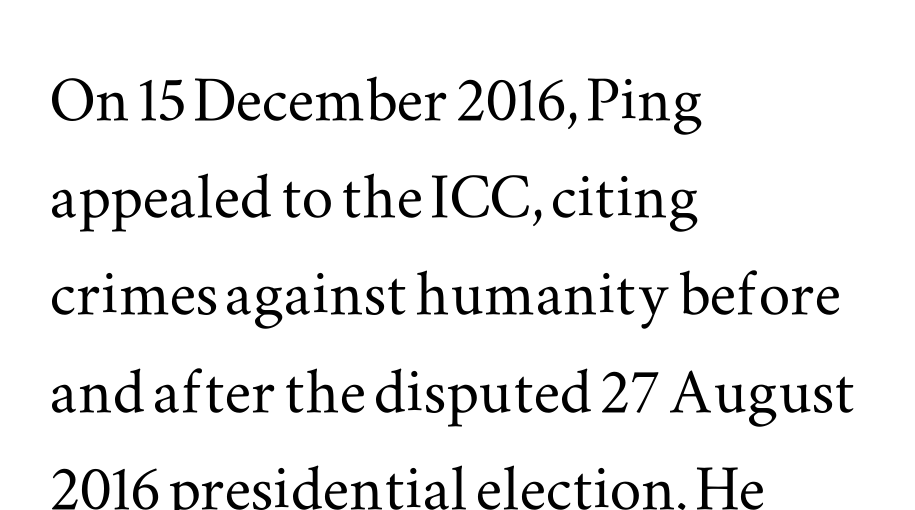
The image shows 79 px wide serif type, upright; set left-aligned, line spacing 1.23x, normal letter spacing, not underlined; medium stroke contrast and a small x-height.
